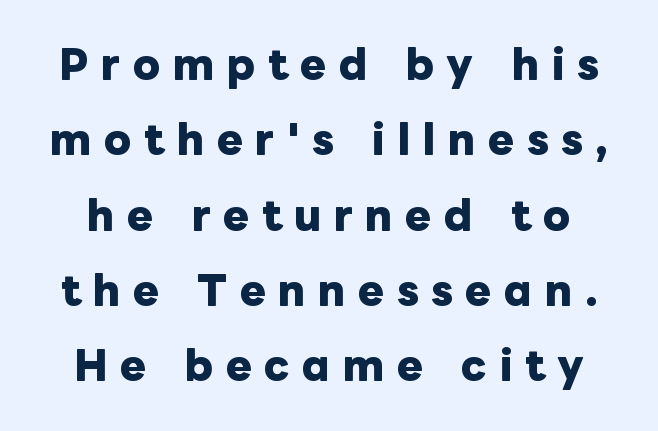
{"italic": "no", "bold": "yes", "weight": "heavy", "width": "normal", "stroke_contrast": "low", "x_height": "medium", "monospaced": "no", "underline": "no", "line_spacing": "loose", "line_spacing_ratio": 1.93, "letter_spacing": "wide", "letter_spacing_em": 0.32, "glyph_px": 39}
